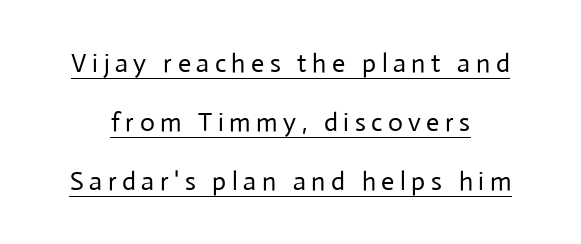
Q: Is the text bold? A: No.
Q: Is the text italic (slanted)? A: No, it is upright.
Q: Is the text underlined? A: Yes.
Q: Is the spacing between letters normal or unusually wide? A: Unusually wide.
Q: Is the spacing between lines tight, normal or loose? A: Loose.
